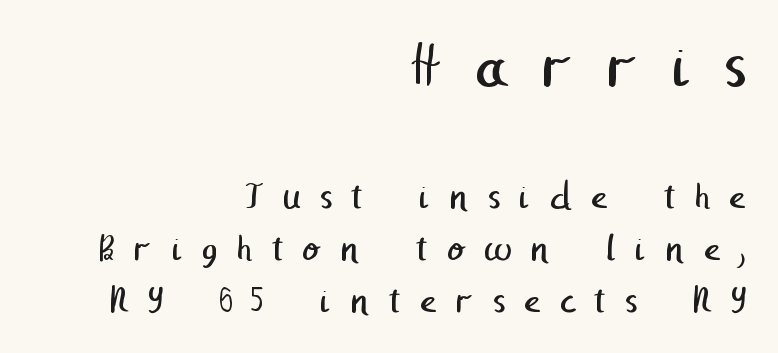
Q: Is the text bold? A: No.
Q: Is the typeface a serif or a sans-serif typeface? A: Sans-serif.
Q: Is the text underlined? A: No.
Q: How is the paragraph aligned? A: Right-aligned.
Q: Is the spacing between letters normal or unusually wide? A: Unusually wide.
Q: Is the spacing between lines tight, normal or loose? A: Normal.
Q: Which block of text is set in a larger size, the first (top) or the second (bottom)? A: The first (top) one.
Q: Width (condensed, normal, or wide)? A: Normal.
Q: Stroke contrast? A: Low.
Q: x-height? A: Medium.
